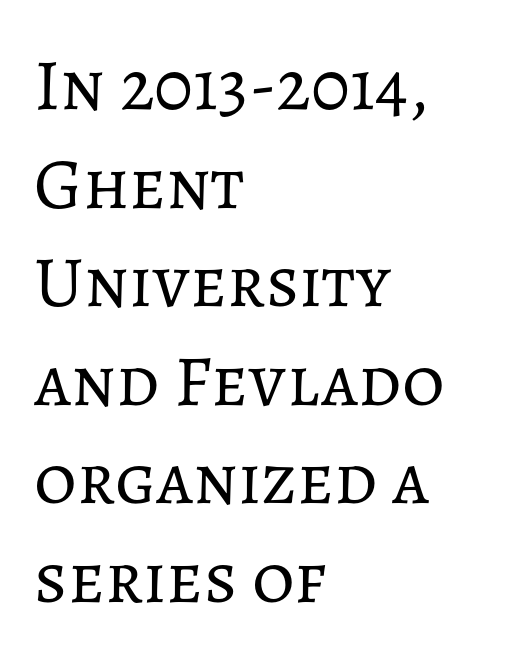
The rendering uses natural spacing where letterforms have individual widths. A typesetter would mark this as roman, not italic. Weight: regular or lighter. The vertical gap from one line to the next is medium. If you drew a ruler down the left edge, every line would touch it.
